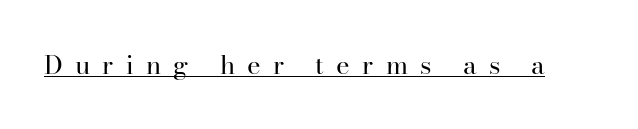
{"italic": "no", "bold": "no", "underline": "yes", "letter_spacing": "wide", "letter_spacing_em": 0.47, "glyph_px": 26}
